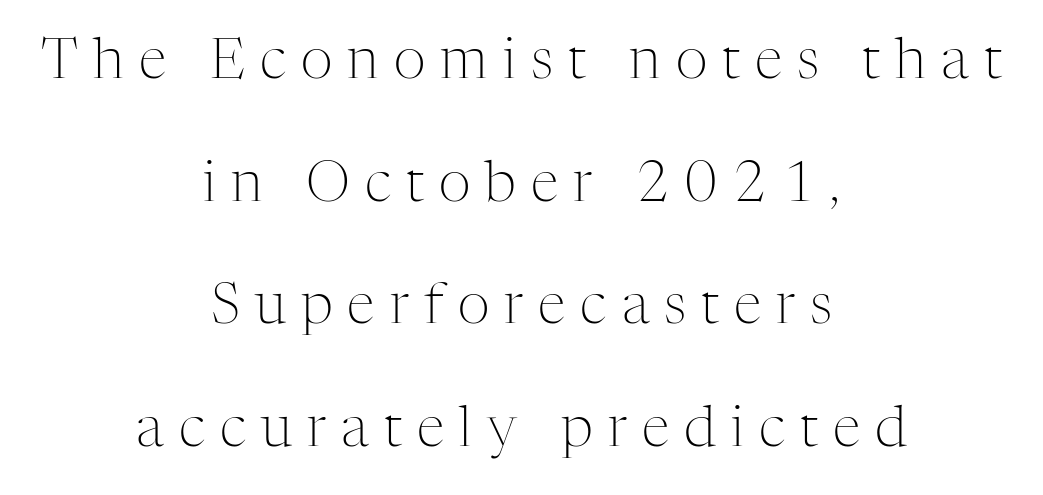
The image shows 56 px light serif type, upright; set centered, loose line spacing (2.19x), unusually wide letter spacing (+0.27 em), not underlined; medium stroke contrast and a medium x-height.
